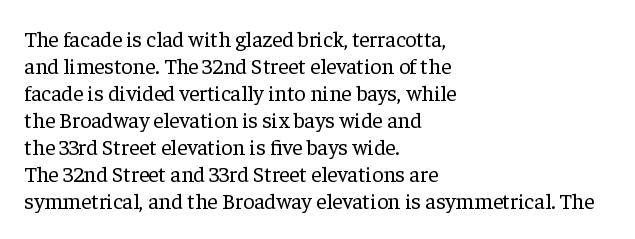
The image shows 22 px text type, upright; set left-aligned, line spacing 1.23x, normal letter spacing, not underlined.
